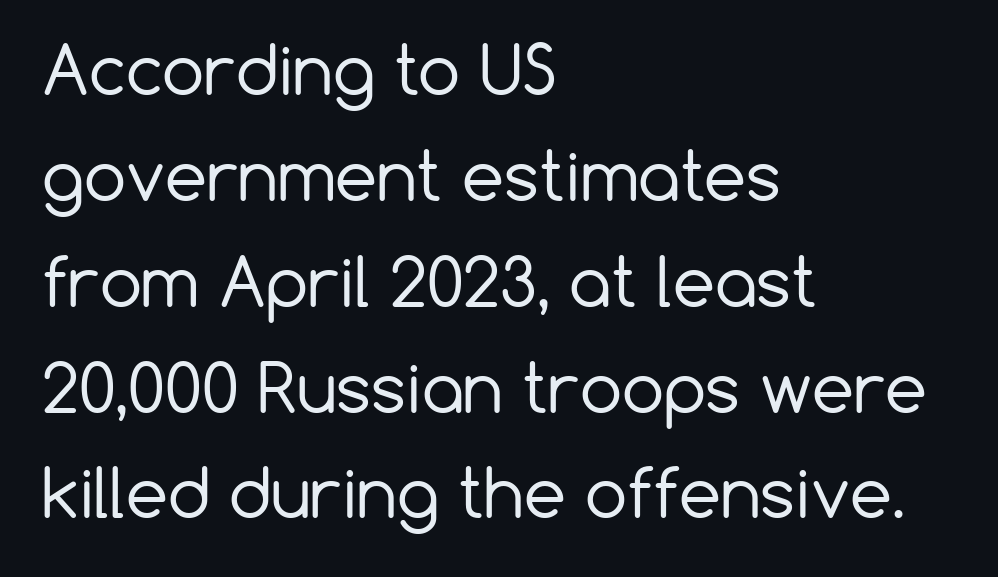
{"serif": "no", "italic": "no", "bold": "no", "weight": "regular", "width": "normal", "stroke_contrast": "low", "x_height": "medium", "monospaced": "no", "underline": "no", "align": "left", "line_spacing": "normal", "line_spacing_ratio": 1.58, "letter_spacing": "normal", "letter_spacing_em": 0.0, "glyph_px": 67}
